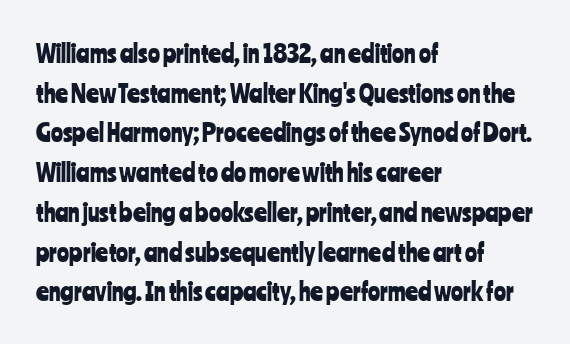
The image shows 25 px text type, upright; set left-aligned, normal line spacing (1.59x), normal letter spacing, not underlined.
